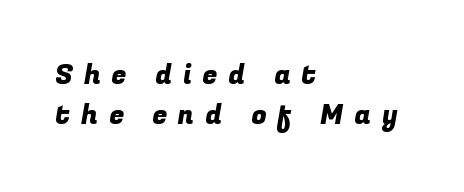
The baseline area is clear. The paragraph has a hard left edge and a soft right edge. Compared with typical body copy, the letter spacing here is much looser. Does the leading feel generous? No, just average.
